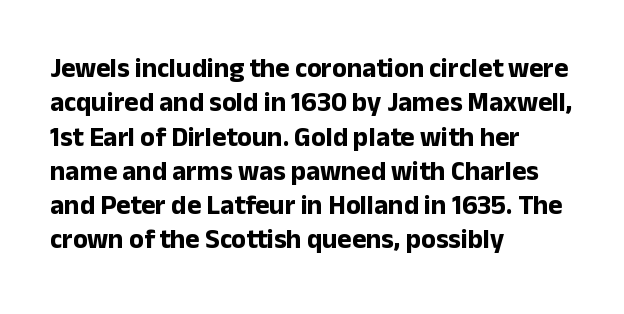
A typesetter would mark this as roman, not italic. Does the copy run flush right? No — it runs flush left. These words are printed bold, with thick strokes throughout. Successive baselines arrive at the customary interval. Caption: standard tracking, unaltered.
